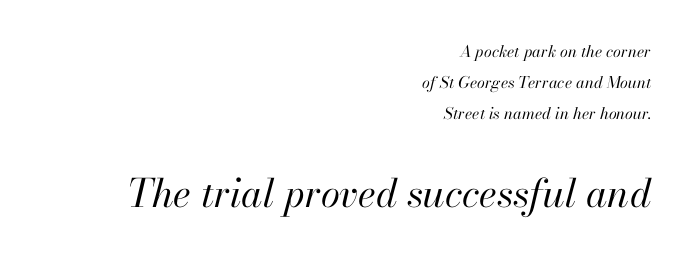
The image shows 39 px regular-weight type, italic (leaning right); set right-aligned, loose line spacing (1.93x), normal letter spacing, not underlined; the second (bottom) block is 2.44x larger; high stroke contrast and a small x-height.
